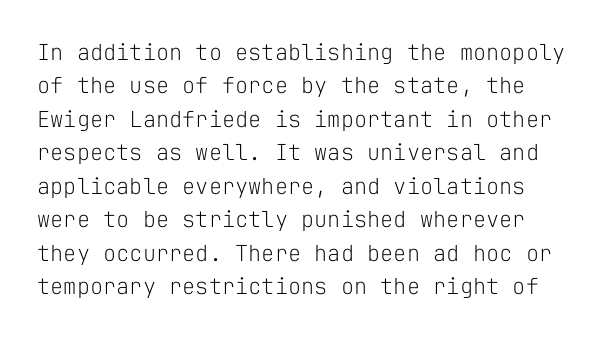
Q: Is the text bold? A: No.
Q: Is the text italic (slanted)? A: No, it is upright.
Q: Is the text underlined? A: No.
Q: Is the spacing between letters normal or unusually wide? A: Normal.
Q: Is the spacing between lines tight, normal or loose? A: Normal.
